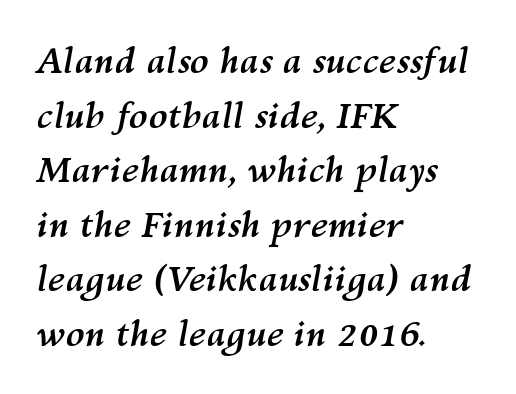
The image shows 35 px semibold type, italic (leaning right); set left-aligned, normal line spacing (1.56x), normal letter spacing, not underlined; medium stroke contrast and a medium x-height.
